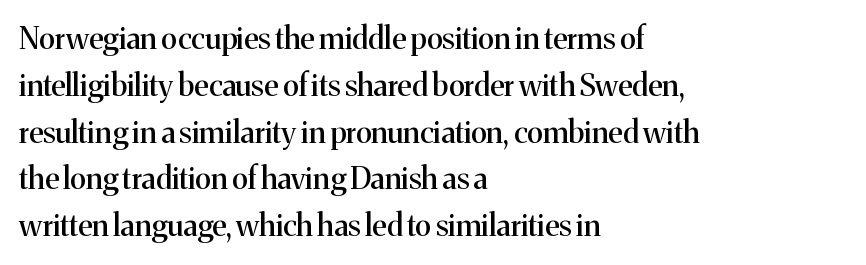
Ordinary non-slanted type is in use. Successive baselines arrive at the customary interval. Proportional: the letters do not fall into vertical columns. Caption: multi-line text, flush left, ragged right. Serifs: yes, visible at the terminals of the letterforms. The foot of each line stays bare and open.
